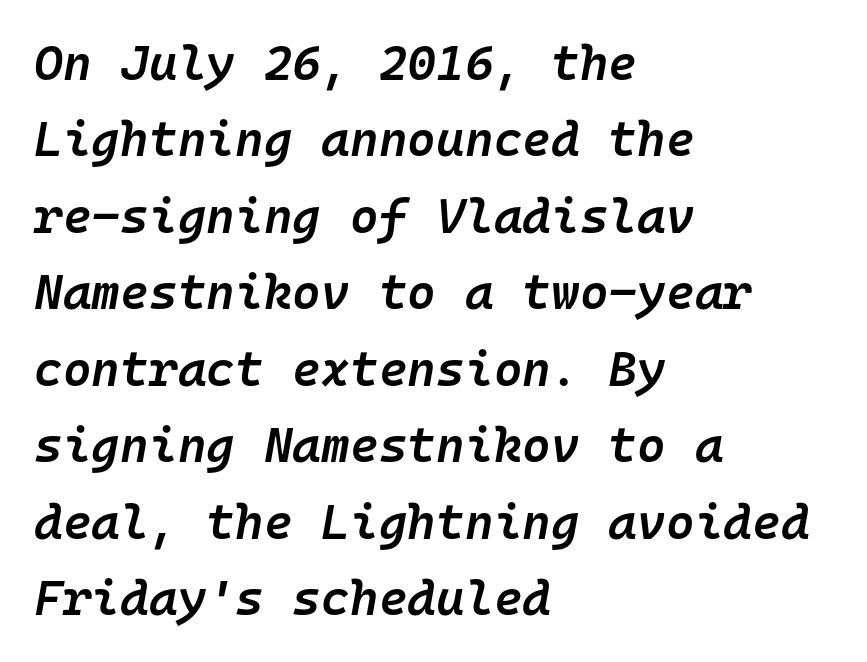
The letters sit at their default tracking, neither squeezed nor spread. Typeset ragged right — the left edge is the straight one. Is the type slanted? Yes — the strokes lean at a clear angle. Monospaced: the letters line up in strict vertical columns. The rows are spaced the way most documents space them.
